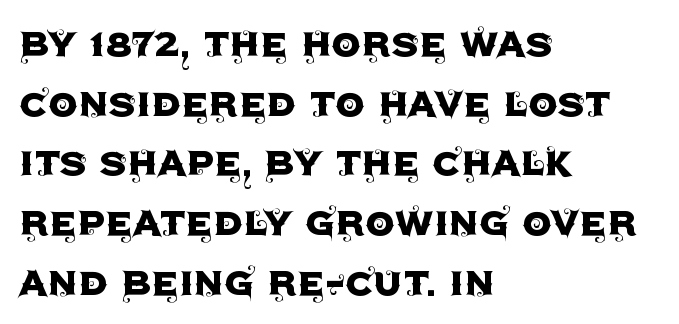
{"serif": "no", "italic": "no", "width": "normal", "x_height": "large", "monospaced": "no", "underline": "no", "align": "left", "line_spacing": "normal", "line_spacing_ratio": 1.27, "letter_spacing": "normal", "letter_spacing_em": 0.0, "glyph_px": 47}
